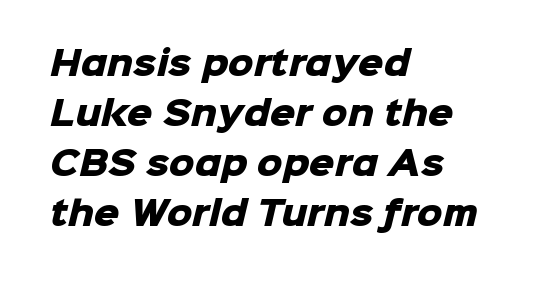
The image shows 32 px heavy sans-serif type; set left-aligned, normal line spacing (1.56x), normal letter spacing, not underlined; low stroke contrast and a medium x-height.
